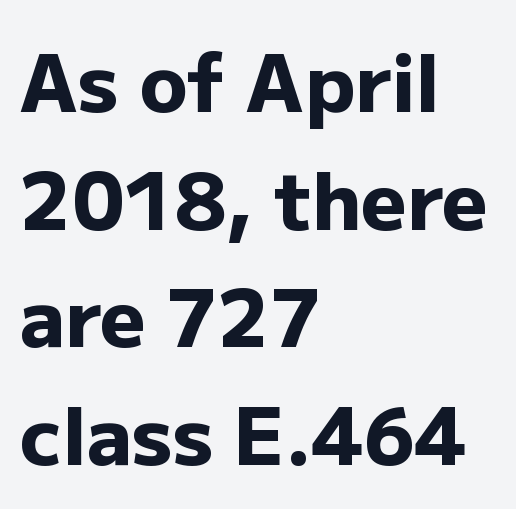
{"serif": "no", "italic": "no", "bold": "yes", "weight": "heavy", "width": "normal", "stroke_contrast": "low", "x_height": "medium", "monospaced": "no", "underline": "no", "align": "left", "line_spacing": "normal", "line_spacing_ratio": 1.49, "letter_spacing": "normal", "letter_spacing_em": 0.0, "glyph_px": 79}
